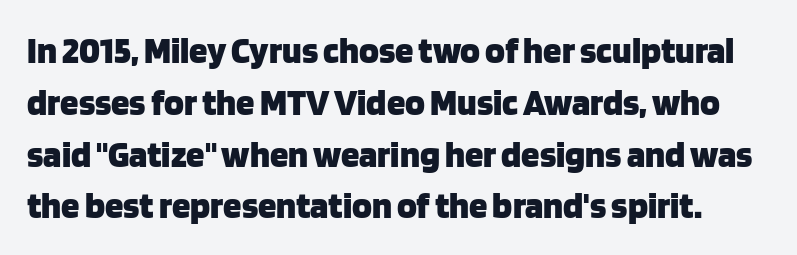
{"serif": "no", "italic": "no", "bold": "yes", "weight": "heavy", "width": "normal", "stroke_contrast": "low", "x_height": "large", "monospaced": "no", "underline": "no", "line_spacing": "normal", "line_spacing_ratio": 1.4, "letter_spacing": "normal", "letter_spacing_em": 0.0, "glyph_px": 37}
